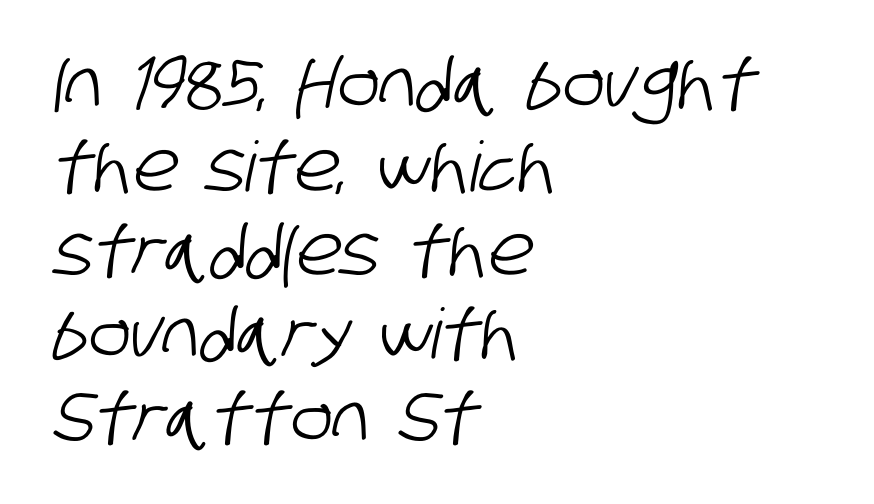
{"serif": "no", "width": "condensed", "stroke_contrast": "low", "x_height": "large", "monospaced": "no", "underline": "no", "align": "left", "line_spacing_ratio": 1.21, "letter_spacing": "normal", "letter_spacing_em": 0.0, "glyph_px": 69}
